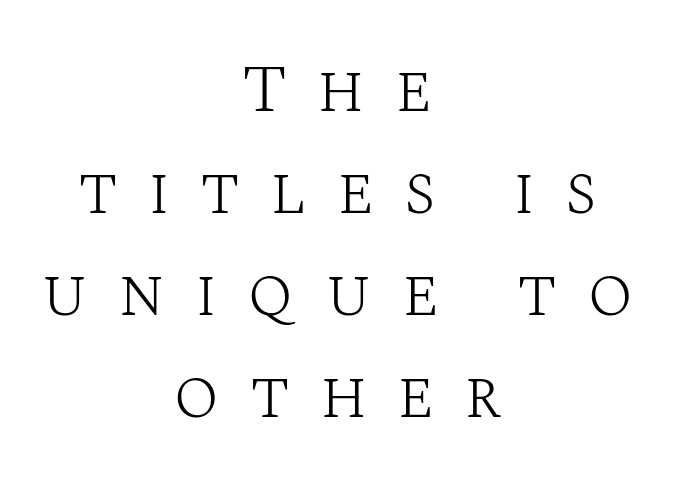
The image shows 68 px light serif type, upright; set centered, normal line spacing (1.5x), unusually wide letter spacing (+0.44 em), not underlined; medium stroke contrast and a large x-height.
